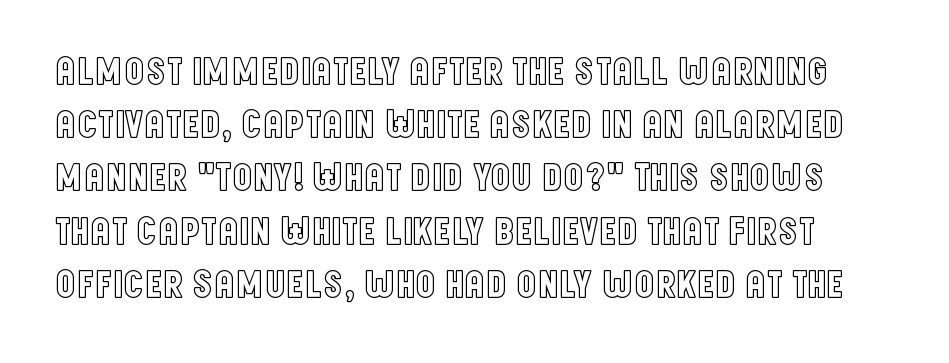
Q: Is the text italic (slanted)? A: No, it is upright.
Q: Is the text underlined? A: No.
Q: Is the spacing between letters normal or unusually wide? A: Normal.
Q: Is the spacing between lines tight, normal or loose? A: Normal.
Q: Width (condensed, normal, or wide)? A: Condensed.
Q: x-height? A: Large.
Q: Monospaced? A: No.
